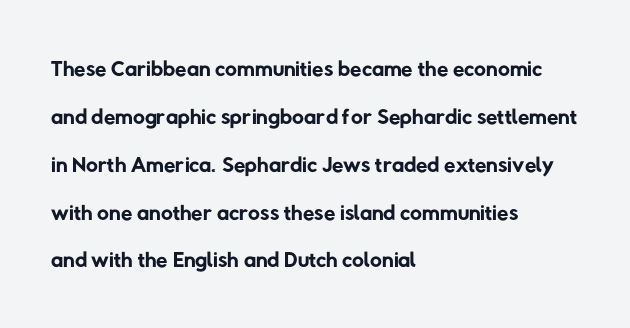
{"serif": "no", "bold": "no", "weight": "regular", "width": "normal", "stroke_contrast": "low", "x_height": "medium", "monospaced": "no", "underline": "no", "align": "left", "line_spacing": "normal", "line_spacing_ratio": 1.45, "letter_spacing": "normal", "letter_spacing_em": 0.0, "glyph_px": 33}
